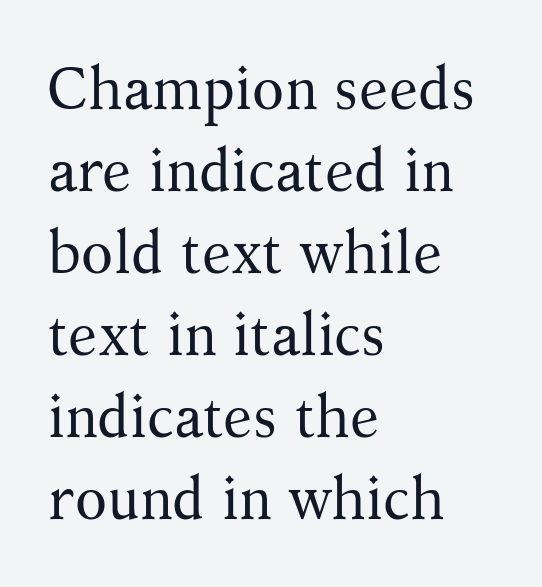
The image shows 59 px regular-weight serif type, upright; set left-aligned, normal line spacing (1.39x), normal letter spacing, not underlined; medium stroke contrast and a medium x-height.
